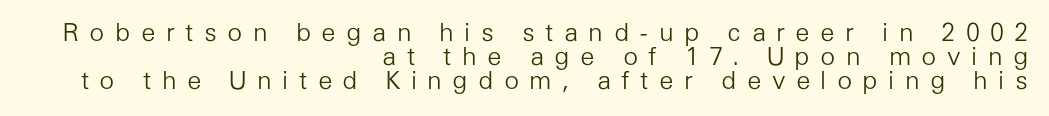
{"italic": "no", "bold": "no", "underline": "no", "align": "right", "line_spacing": "tight", "line_spacing_ratio": 0.97, "letter_spacing": "wide", "letter_spacing_em": 0.41, "glyph_px": 25}
